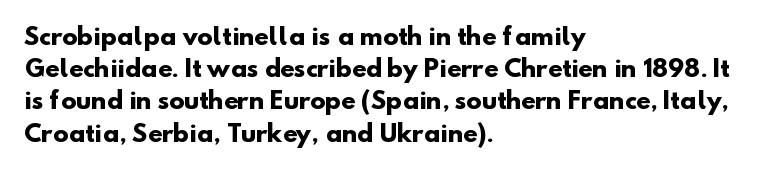
The paragraph shown leans on its left margin. The block of text has a typical density, with ordinary space between rows. Tracking value appears to be zero — textbook default spacing. Nobody drew a line under any word here. The typesetting leans heavy: a genuine bold.
